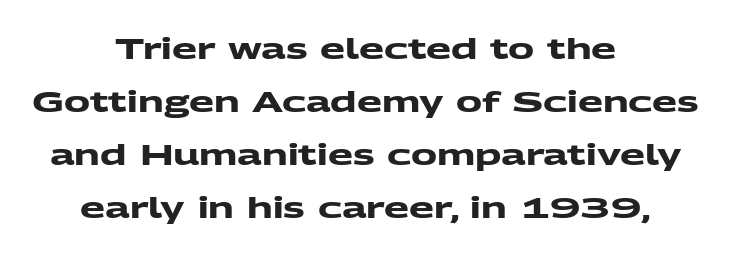
Q: Is the text bold? A: Yes.
Q: Is the typeface a serif or a sans-serif typeface? A: Sans-serif.
Q: Is the text underlined? A: No.
Q: How is the paragraph aligned? A: Centered.
Q: Is the spacing between letters normal or unusually wide? A: Normal.
Q: Width (condensed, normal, or wide)? A: Wide.
Q: Stroke contrast? A: Medium.
Q: x-height? A: Medium.
Q: Monospaced? A: No.
